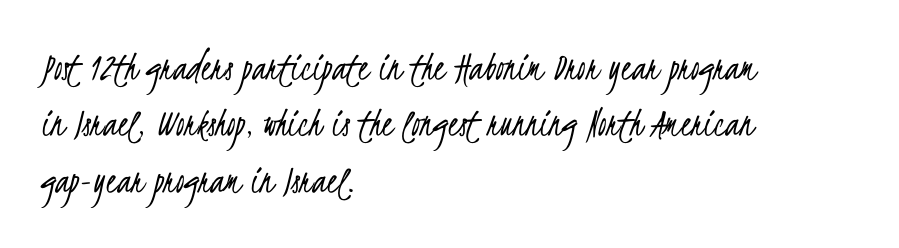
Just letters on the line, the space beneath them empty. These glyphs show unthickened strokes, regular width or finer. The rendering uses natural spacing where letterforms have individual widths. No feet cap the strokes, marking this as sans-serif type. Honestly, the row spacing looks completely unremarkable. Default kerning and tracking; the words read as compact shapes.
